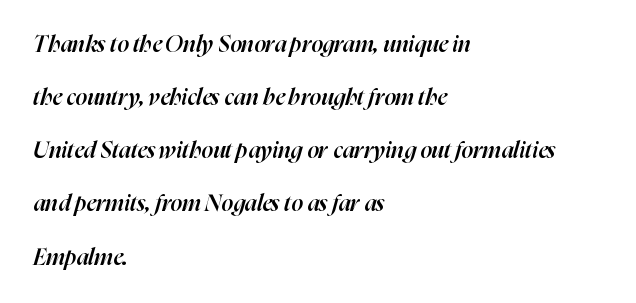
Q: Is the text bold? A: Semi-bold.
Q: Is the text italic (slanted)? A: Yes, it leans right by about 16 degrees.
Q: Is the text underlined? A: No.
Q: How is the paragraph aligned? A: Left-aligned.
Q: Is the spacing between letters normal or unusually wide? A: Normal.
Q: Is the spacing between lines tight, normal or loose? A: Loose.
